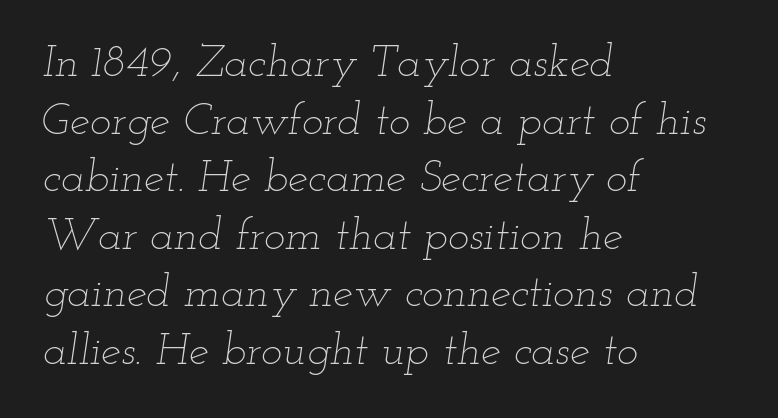
The image shows 45 px thin, wide type, italic (leaning right); set left-aligned, normal line spacing (1.28x), normal letter spacing, not underlined; low stroke contrast and a small x-height.
